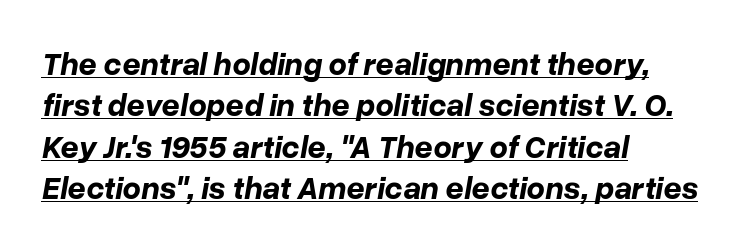
Observe the ordinary spacing: letters are neighbours, not strangers. The passage shown leans; its letterforms are oblique. Strong, thick strokes mark this as bold type. The ragged edge is on the right, which tells us the setting is flush left.
